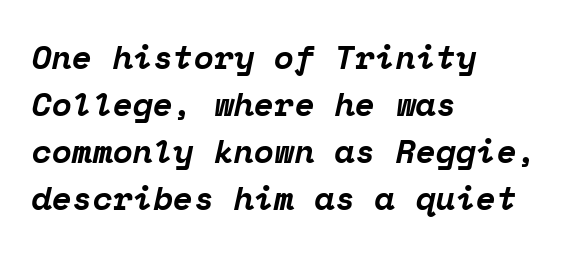
{"serif": "yes", "italic": "yes", "lean": "right", "slant_degrees": 12, "bold": "yes", "weight": "bold", "width": "normal", "stroke_contrast": "low", "x_height": "medium", "monospaced": "yes", "underline": "no", "align": "left", "line_spacing": "normal", "line_spacing_ratio": 1.42, "letter_spacing": "normal", "letter_spacing_em": 0.0, "glyph_px": 33}
